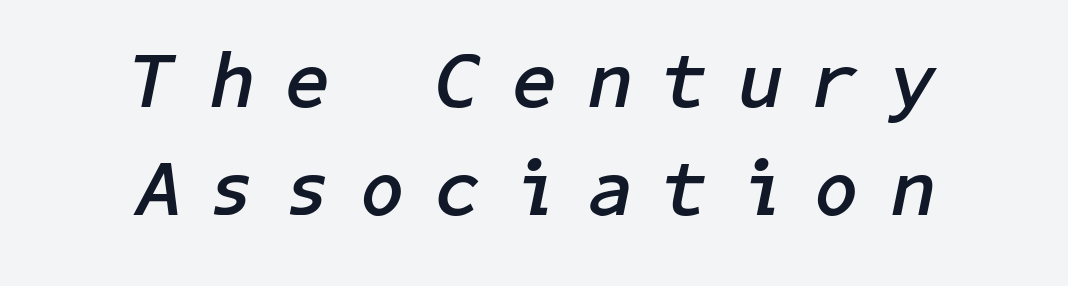
No word sits above an underline. A dark, heavy texture on the line: the type is bold. In terms of leading, this rendering sits right in the middle. The rendering inserts visible extra space after every character.
